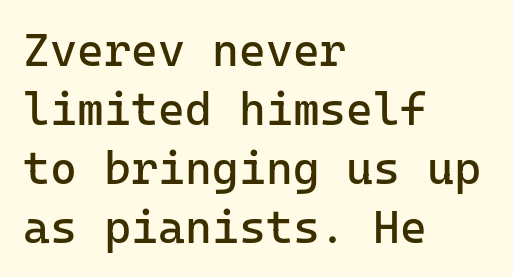
{"serif": "no", "italic": "no", "bold": "no", "weight": "regular", "width": "normal", "stroke_contrast": "low", "x_height": "medium", "underline": "no", "align": "left", "line_spacing": "normal", "line_spacing_ratio": 1.28, "letter_spacing": "normal", "letter_spacing_em": 0.0, "glyph_px": 46}
